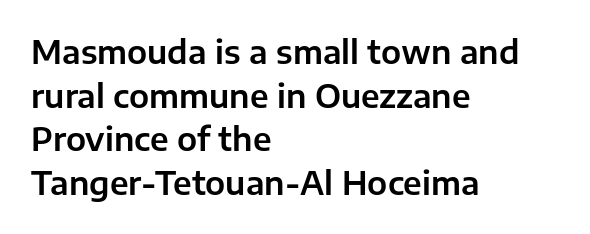
Q: Is the text italic (slanted)? A: No, it is upright.
Q: Is the typeface a serif or a sans-serif typeface? A: Sans-serif.
Q: Is the text underlined? A: No.
Q: How is the paragraph aligned? A: Left-aligned.
Q: Is the spacing between letters normal or unusually wide? A: Normal.
Q: Is the spacing between lines tight, normal or loose? A: Normal.
Q: Width (condensed, normal, or wide)? A: Normal.
Q: Stroke contrast? A: Low.
Q: x-height? A: Medium.
Q: Monospaced? A: No.
